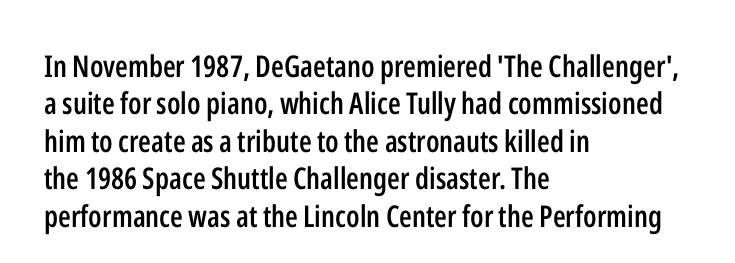
The image shows 30 px semibold, condensed sans-serif type, upright; set left-aligned, normal line spacing (1.25x), normal letter spacing, not underlined; low stroke contrast and a medium x-height.
